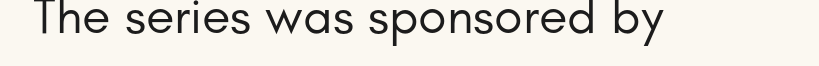
Q: Is the text bold? A: No.
Q: Is the text italic (slanted)? A: No, it is upright.
Q: Is the typeface a serif or a sans-serif typeface? A: Sans-serif.
Q: Is the text underlined? A: No.
Q: Is the spacing between letters normal or unusually wide? A: Normal.
Q: Width (condensed, normal, or wide)? A: Normal.
Q: Stroke contrast? A: Low.
Q: x-height? A: Small.
Q: Monospaced? A: No.
